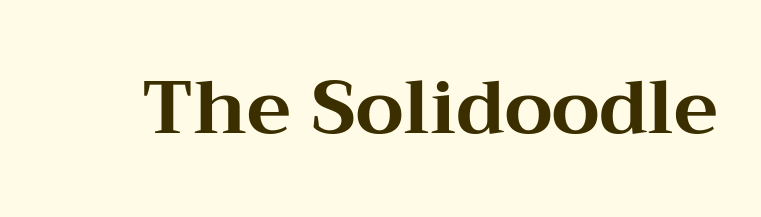
{"serif": "yes", "italic": "no", "bold": "yes", "weight": "bold", "width": "wide", "stroke_contrast": "medium", "x_height": "medium", "monospaced": "no", "underline": "no", "letter_spacing": "normal", "letter_spacing_em": 0.0, "glyph_px": 75}
